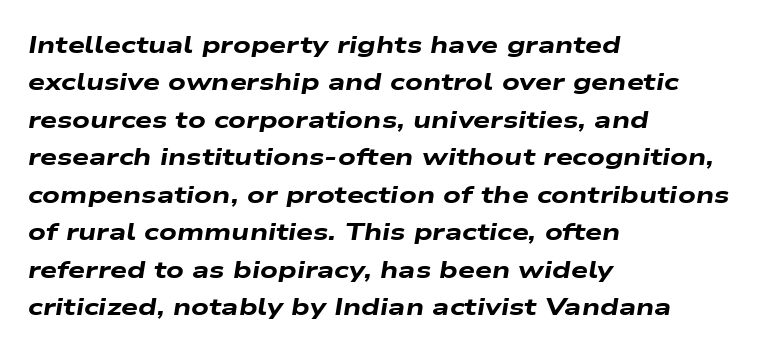
{"italic": "yes", "lean": "right", "slant_degrees": 9, "bold": "yes", "underline": "no", "align": "left", "line_spacing": "normal", "line_spacing_ratio": 1.56, "letter_spacing": "normal", "letter_spacing_em": 0.0, "glyph_px": 24}
